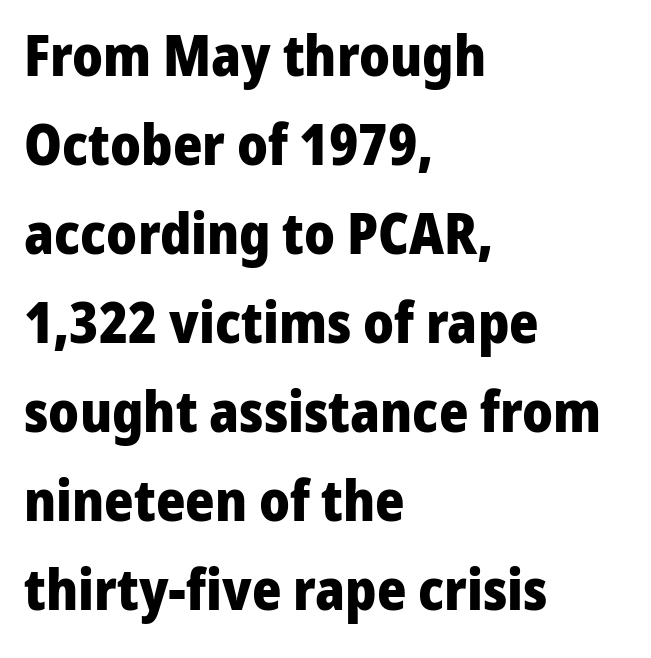
Q: Is the text bold? A: Yes.
Q: Is the text italic (slanted)? A: No, it is upright.
Q: Is the typeface a serif or a sans-serif typeface? A: Sans-serif.
Q: Is the text underlined? A: No.
Q: How is the paragraph aligned? A: Left-aligned.
Q: Is the spacing between letters normal or unusually wide? A: Normal.
Q: Is the spacing between lines tight, normal or loose? A: Normal.
Q: Width (condensed, normal, or wide)? A: Normal.
Q: Stroke contrast? A: Low.
Q: x-height? A: Medium.
Q: Monospaced? A: No.
